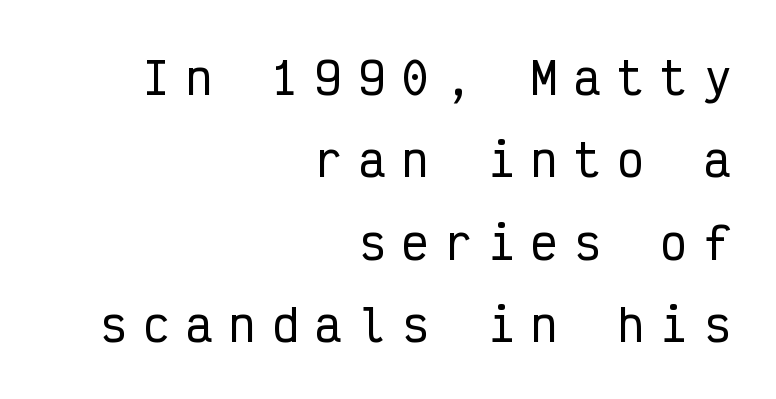
The image shows 44 px condensed sans-serif type, upright, monospaced; set right-aligned, line spacing 1.87x, unusually wide letter spacing (+0.38 em), not underlined; low stroke contrast and a medium x-height.
